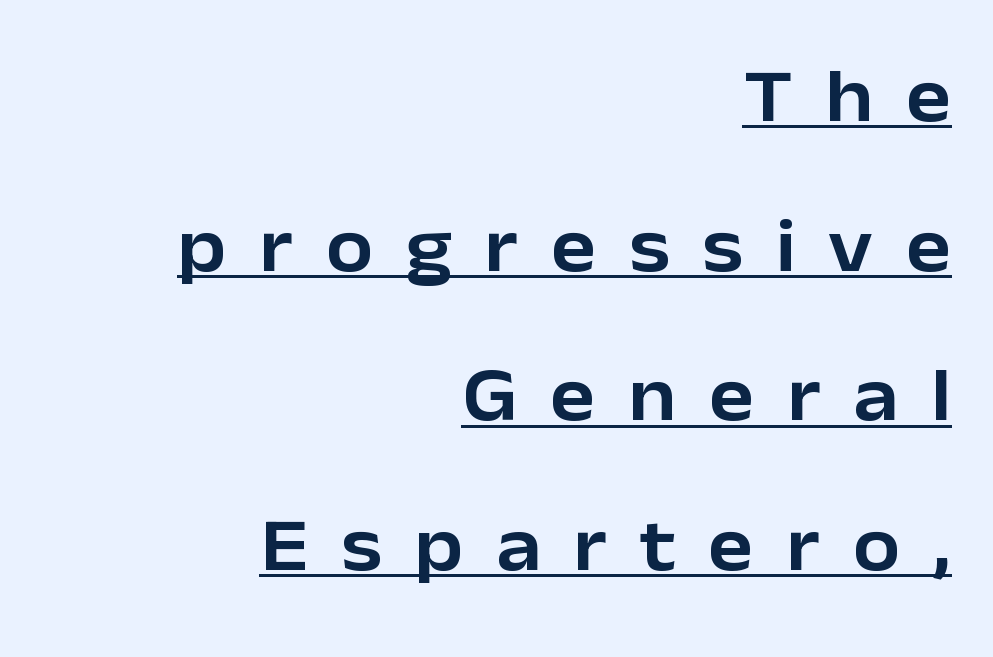
The image shows 76 px sans-serif type, upright; set right-aligned, loose line spacing (1.97x), unusually wide letter spacing (+0.43 em), underlined; low stroke contrast and a medium x-height.
